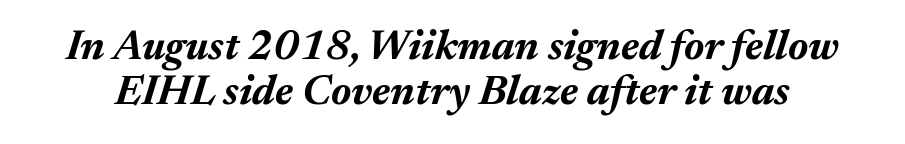
{"italic": "yes", "lean": "right", "slant_degrees": 17, "bold": "yes", "weight": "bold", "width": "normal", "stroke_contrast": "medium", "x_height": "medium", "monospaced": "no", "underline": "no", "line_spacing": "tight", "line_spacing_ratio": 1.07, "letter_spacing": "normal", "letter_spacing_em": 0.0, "glyph_px": 42}
